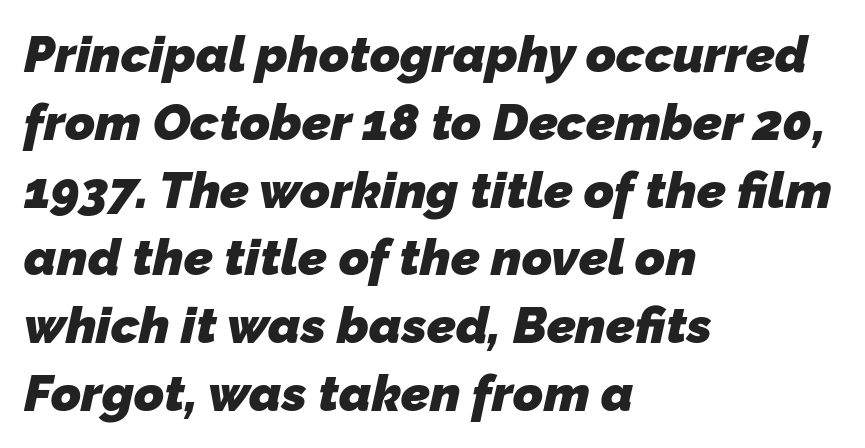
{"serif": "no", "bold": "yes", "weight": "heavy", "width": "normal", "stroke_contrast": "low", "x_height": "medium", "monospaced": "no", "underline": "no", "align": "left", "line_spacing": "normal", "line_spacing_ratio": 1.33, "letter_spacing": "normal", "letter_spacing_em": 0.0, "glyph_px": 51}
